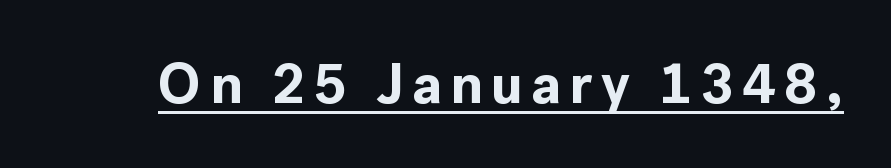
Q: Is the text bold? A: Yes.
Q: Is the text italic (slanted)? A: No, it is upright.
Q: Is the typeface a serif or a sans-serif typeface? A: Sans-serif.
Q: Is the text underlined? A: Yes.
Q: Width (condensed, normal, or wide)? A: Normal.
Q: x-height? A: Medium.
Q: Monospaced? A: No.
